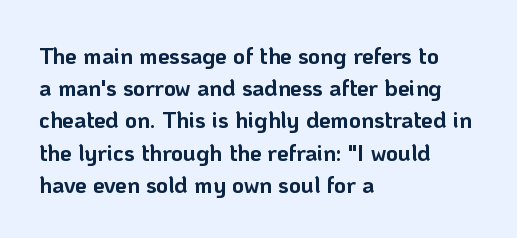
The image shows 23 px bold type, upright; set left-aligned, normal line spacing (1.4x), normal letter spacing, not underlined.
